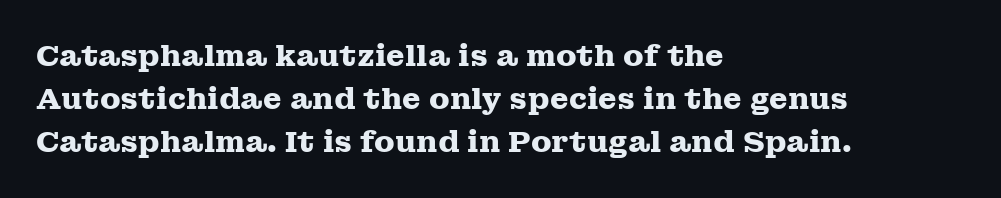
Quick note: underline off. Posture: vertical. What weight is shown? A full bold with thick strokes. In terms of leading, this rendering sits right in the middle. The rag falls on the right side of this text block.
